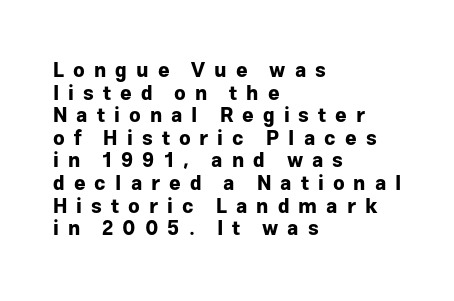
The image shows 20 px bold type, upright; set left-aligned, tight line spacing (1.13x), unusually wide letter spacing (+0.45 em), not underlined.
